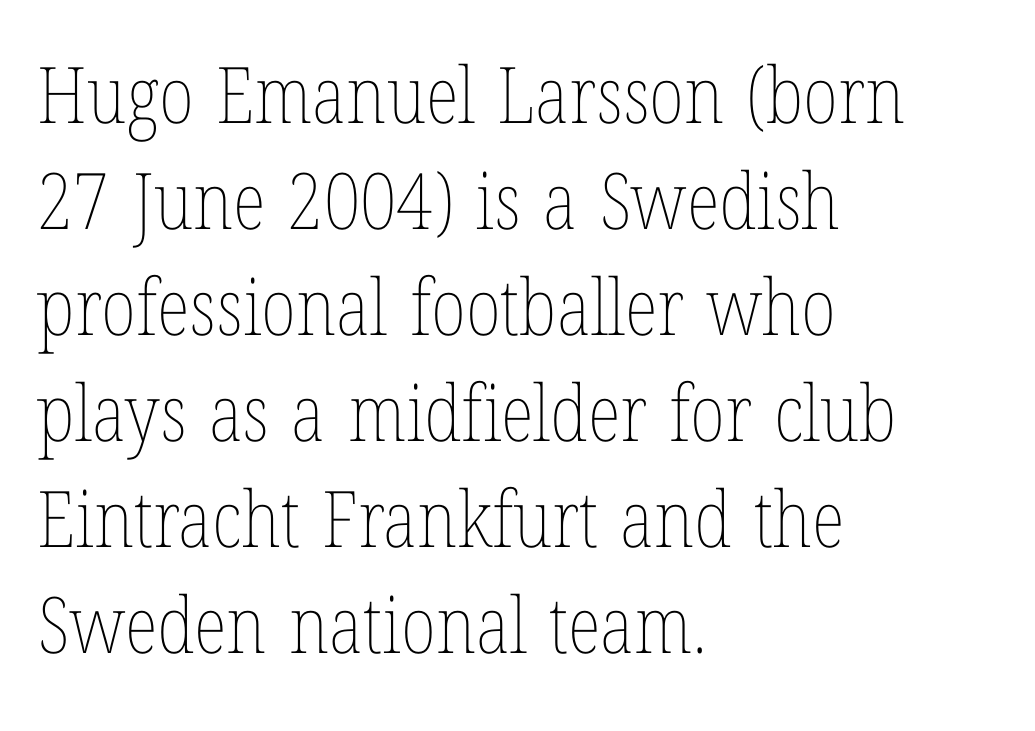
Q: Is the text bold? A: No.
Q: Is the text italic (slanted)? A: No, it is upright.
Q: Is the text underlined? A: No.
Q: How is the paragraph aligned? A: Left-aligned.
Q: Is the spacing between letters normal or unusually wide? A: Normal.
Q: Is the spacing between lines tight, normal or loose? A: Normal.
Q: Width (condensed, normal, or wide)? A: Condensed.
Q: Stroke contrast? A: Low.
Q: x-height? A: Medium.
Q: Monospaced? A: No.
